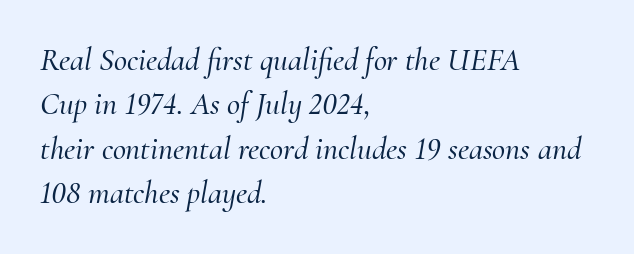
All the whitespace from short lines collects on the right. Looking at the ascenders, they clearly lean. The letters advance in unequal steps, a hallmark of proportional type. Type style note: has serifs.
